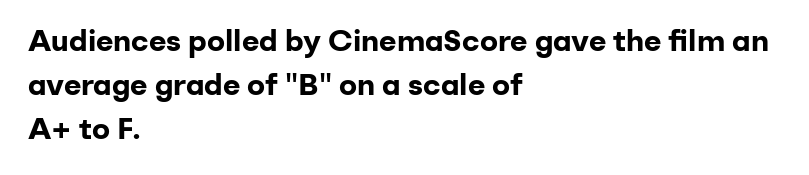
{"serif": "no", "italic": "no", "bold": "yes", "weight": "bold", "width": "normal", "stroke_contrast": "low", "x_height": "medium", "monospaced": "no", "underline": "no", "align": "left", "line_spacing": "normal", "line_spacing_ratio": 1.46, "letter_spacing": "normal", "letter_spacing_em": 0.0, "glyph_px": 30}
